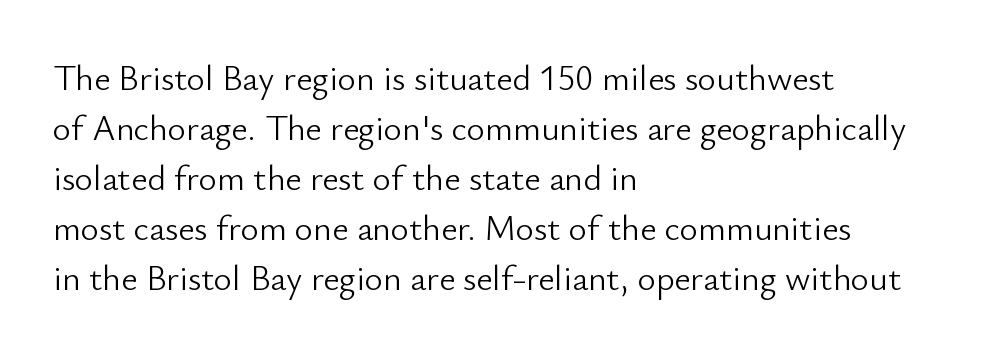
Q: Is the text bold? A: No.
Q: Is the text italic (slanted)? A: No, it is upright.
Q: Is the typeface a serif or a sans-serif typeface? A: Sans-serif.
Q: Is the text underlined? A: No.
Q: How is the paragraph aligned? A: Left-aligned.
Q: Is the spacing between letters normal or unusually wide? A: Normal.
Q: Is the spacing between lines tight, normal or loose? A: Normal.
Q: Width (condensed, normal, or wide)? A: Normal.
Q: Stroke contrast? A: Low.
Q: x-height? A: Small.
Q: Monospaced? A: No.
